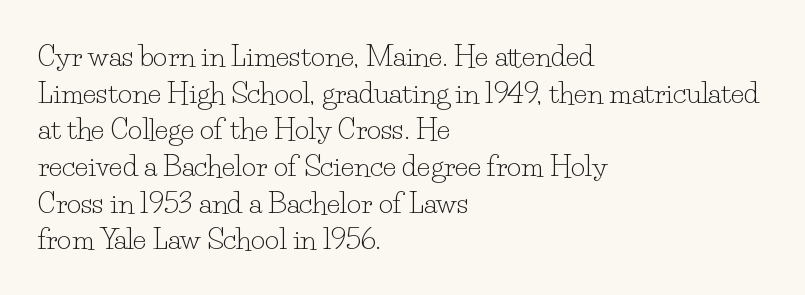
{"serif": "yes", "italic": "no", "bold": "no", "weight": "light", "width": "normal", "stroke_contrast": "low", "x_height": "small", "monospaced": "no", "underline": "no", "align": "left", "line_spacing": "normal", "line_spacing_ratio": 1.31, "letter_spacing": "normal", "letter_spacing_em": 0.0, "glyph_px": 28}
